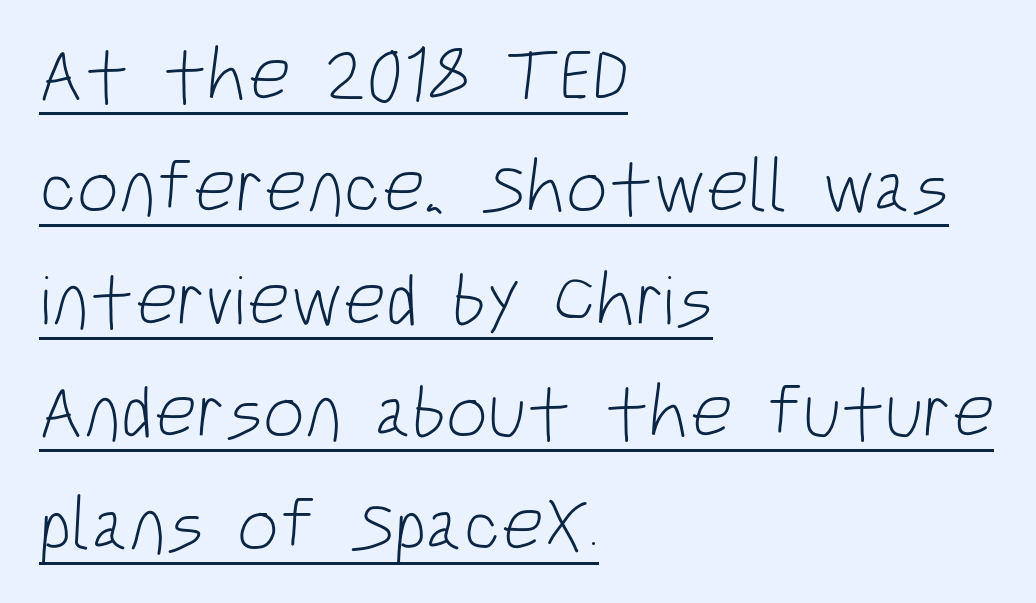
The lines are quadded left. Honestly, the letter spacing is just normal — you wouldn't notice it. Varying glyph widths throughout — classic text-font behaviour. Stroke terminals: plain, sans-serif. The cut favours lightness, reaching ordinary text weight at its darkest. Underline: present.
